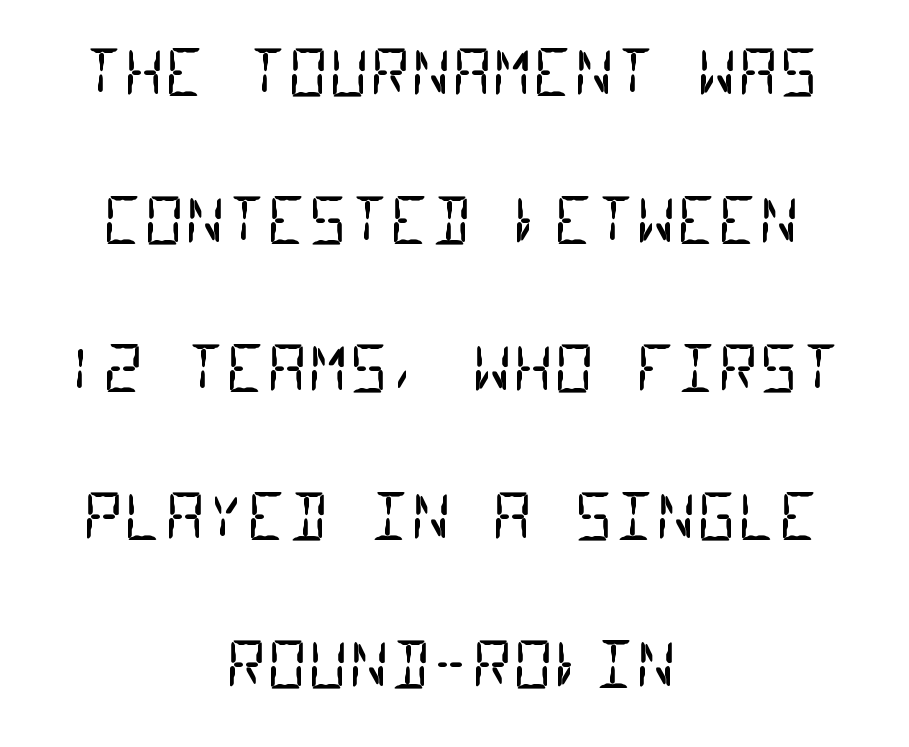
{"serif": "no", "bold": "no", "weight": "regular", "width": "condensed", "stroke_contrast": "low", "x_height": "large", "monospaced": "yes", "underline": "no", "align": "center", "line_spacing": "loose", "line_spacing_ratio": 2.35, "letter_spacing": "normal", "letter_spacing_em": 0.0, "glyph_px": 63}
